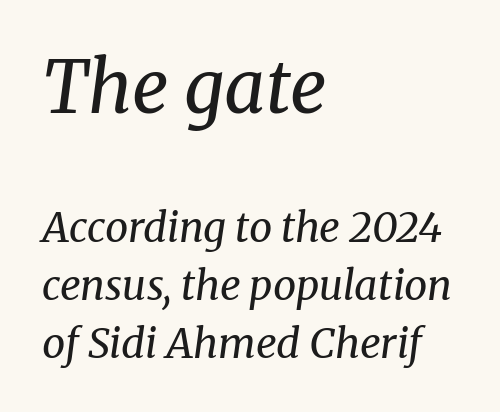
{"serif": "yes", "italic": "yes", "lean": "right", "slant_degrees": 8, "bold": "no", "weight": "regular", "width": "normal", "stroke_contrast": "medium", "x_height": "medium", "monospaced": "no", "underline": "no", "align": "left", "line_spacing": "normal", "line_spacing_ratio": 1.41, "letter_spacing": "normal", "letter_spacing_em": 0.0, "larger_block": "first", "size_ratio": 1.76, "glyph_px": 72}
